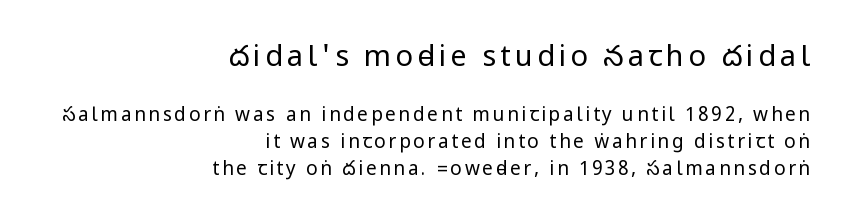
Horizontal alignment here is rightward, an uncommon choice for prose. Summary of weight: not heavy and not bold. Unlike italic type, these characters show no tilt at all. A typesetter would call this leading conventional body-copy spacing. This rendering employs a face without finishing strokes, i.e., a sans-serif. The earlier block is typeset at a bigger size than the later block.
